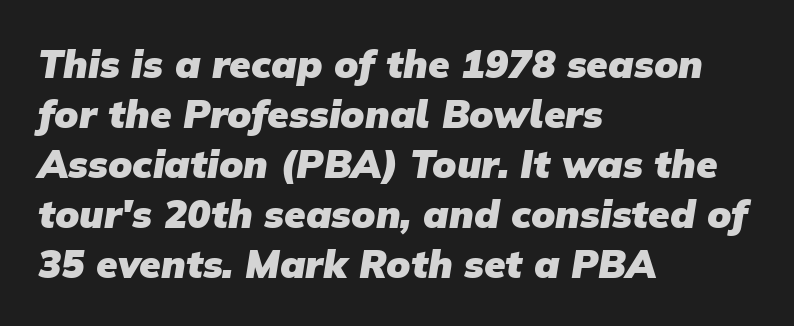
Q: Is the text bold? A: Yes.
Q: Is the typeface a serif or a sans-serif typeface? A: Sans-serif.
Q: Is the text underlined? A: No.
Q: How is the paragraph aligned? A: Left-aligned.
Q: Is the spacing between letters normal or unusually wide? A: Normal.
Q: Is the spacing between lines tight, normal or loose? A: Normal.
Q: Width (condensed, normal, or wide)? A: Normal.
Q: Stroke contrast? A: Low.
Q: x-height? A: Medium.
Q: Monospaced? A: No.
